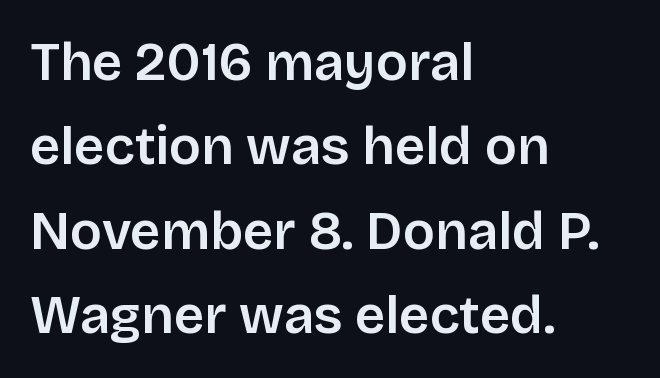
The image shows 53 px sans-serif type, upright; set left-aligned, normal line spacing (1.59x), normal letter spacing, not underlined; low stroke contrast and a large x-height.
